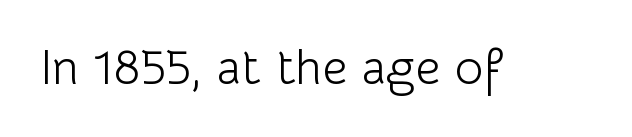
Q: Is the text bold? A: No.
Q: Is the text italic (slanted)? A: No, it is upright.
Q: Is the typeface a serif or a sans-serif typeface? A: Sans-serif.
Q: Is the text underlined? A: No.
Q: Is the spacing between letters normal or unusually wide? A: Normal.
Q: Width (condensed, normal, or wide)? A: Normal.
Q: Stroke contrast? A: Low.
Q: x-height? A: Medium.
Q: Monospaced? A: No.
